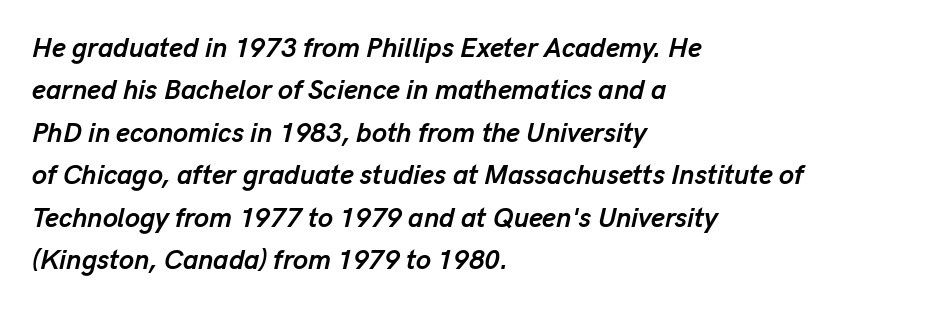
Q: Is the text bold? A: Yes.
Q: Is the text italic (slanted)? A: Yes, it leans right by about 13 degrees.
Q: Is the text underlined? A: No.
Q: How is the paragraph aligned? A: Left-aligned.
Q: Is the spacing between letters normal or unusually wide? A: Normal.
Q: Is the spacing between lines tight, normal or loose? A: Normal.
